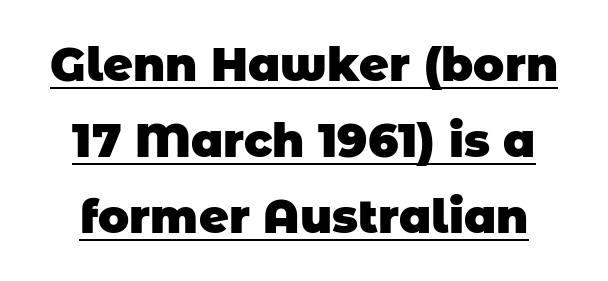
{"serif": "no", "bold": "yes", "weight": "heavy", "width": "normal", "stroke_contrast": "low", "x_height": "large", "monospaced": "no", "underline": "yes", "line_spacing": "normal", "line_spacing_ratio": 1.65, "letter_spacing": "normal", "letter_spacing_em": 0.0, "glyph_px": 46}
